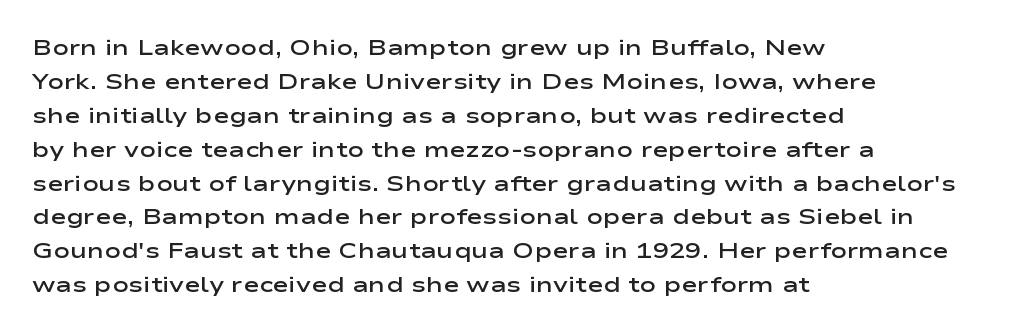
Notice how the stems are strictly vertical — no italics here. The passage shown has conventional tracking throughout. As a designer I'd log this as weight 600, semibold. Line beginnings align vertically; line endings do not.
